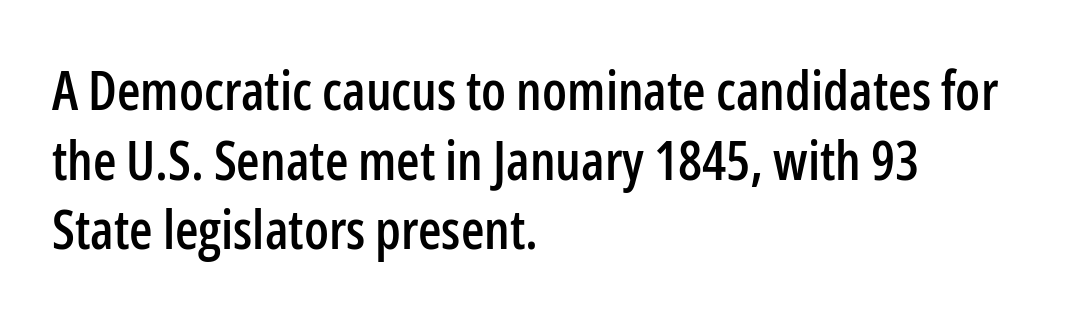
Spacing between characters is what you'd get straight out of the box. Lines of text with bare space underneath. Is there any slant? The stems are plumb. Evenly set lines give the paragraph a standard silhouette.
